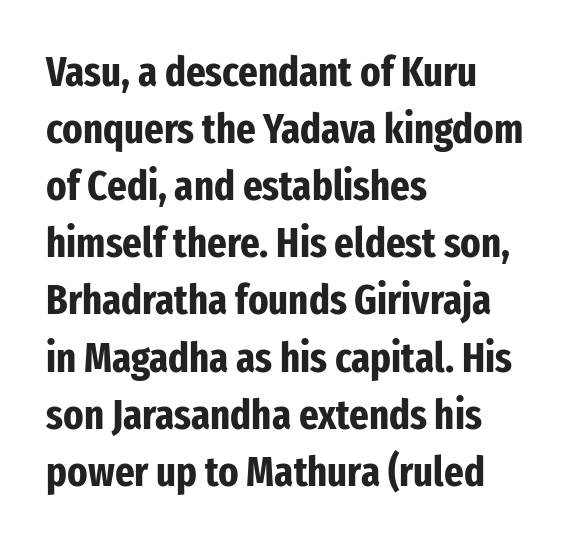
The image shows 42 px bold, condensed sans-serif type, upright; set left-aligned, normal line spacing (1.36x), normal letter spacing, not underlined; low stroke contrast and a medium x-height.
